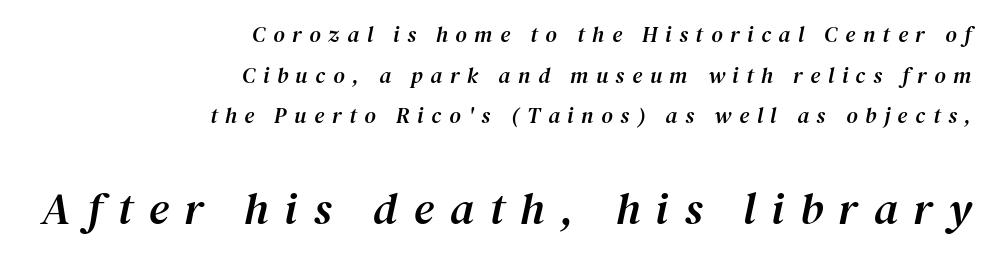
{"serif": "yes", "italic": "yes", "lean": "right", "slant_degrees": 12, "width": "normal", "stroke_contrast": "medium", "x_height": "medium", "monospaced": "no", "underline": "no", "align": "right", "line_spacing_ratio": 1.85, "letter_spacing": "wide", "letter_spacing_em": 0.35, "larger_block": "second", "size_ratio": 2.05, "glyph_px": 45}
